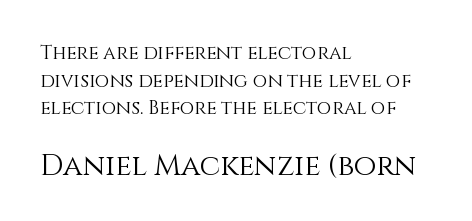
Default kerning and tracking; the words read as compact shapes. Notice how descenders clear the ascenders below comfortably — that's standard leading. A typesetter would call this proportional, since set widths differ per character. The emphasis by scale lands on block number two, below. Style check: upright. Bold? No — there's no thickening of the strokes.
